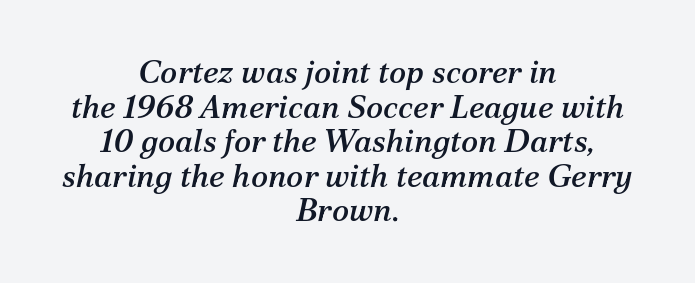
Rows of type sit shoulder to shoulder in the vertical direction. The rendering uses natural spacing where letterforms have individual widths. Each row of text sits above clean, open space. Here the glyphs are tracked normally, forming tight word shapes. Each letter's strokes conclude with small projecting serifs. Does the lettering tilt? It does — this is italic.
